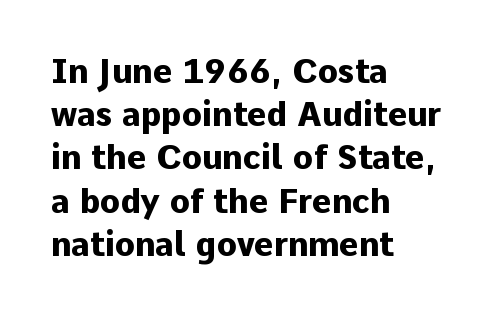
The image shows 33 px heavy sans-serif type, upright; set left-aligned, normal line spacing (1.31x), normal letter spacing, not underlined; low stroke contrast and a medium x-height.
